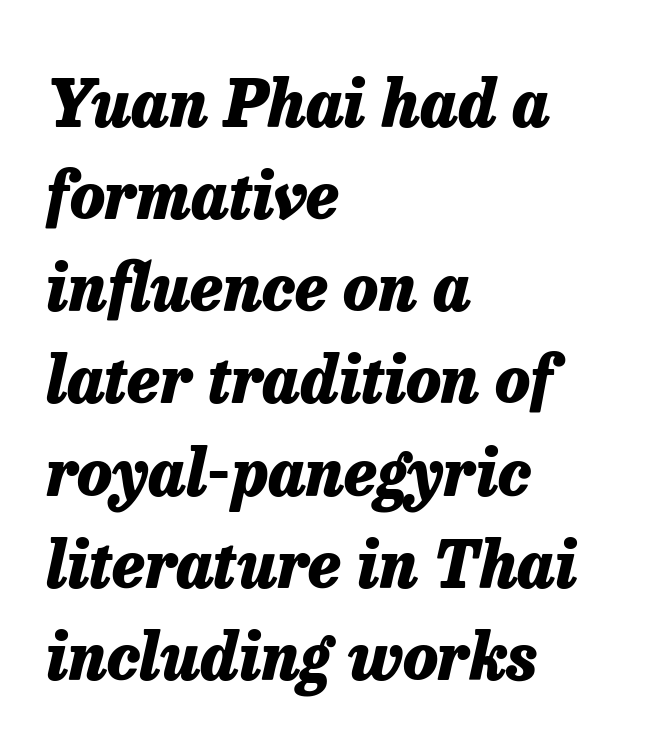
The image shows 64 px heavy type, italic (leaning right); set left-aligned, normal line spacing (1.44x), normal letter spacing, not underlined; low stroke contrast and a medium x-height.
